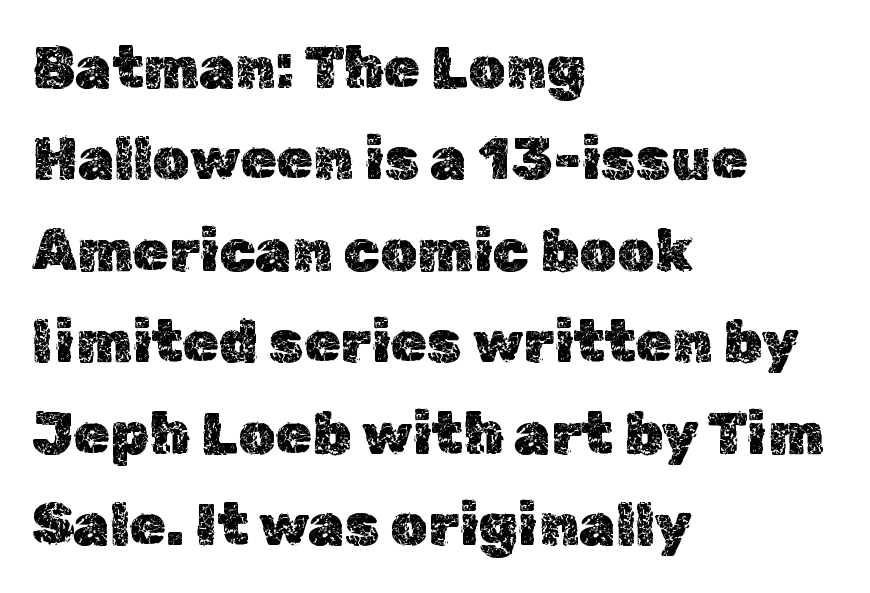
{"italic": "no", "width": "normal", "x_height": "medium", "monospaced": "no", "underline": "no", "align": "left", "line_spacing": "normal", "line_spacing_ratio": 1.55, "letter_spacing": "normal", "letter_spacing_em": 0.0, "glyph_px": 59}
